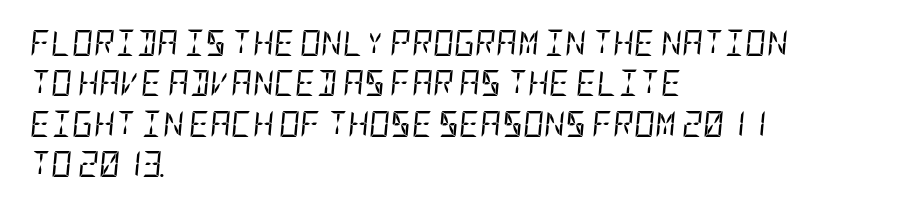
Short and long lines alike share a common starting point at left. Whoever set this chose a conventional vertical rhythm. Each stroke keeps to a modest, everyday thickness or less. Rendered with sloped, italic letterforms. The baseline area is clear. Letter spacing: default.
